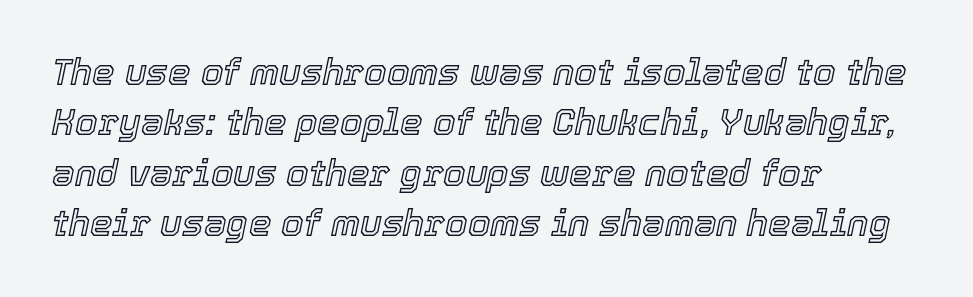
Q: Is the text italic (slanted)? A: Yes, it leans right by about 12 degrees.
Q: Is the text underlined? A: No.
Q: How is the paragraph aligned? A: Left-aligned.
Q: Is the spacing between letters normal or unusually wide? A: Normal.
Q: Is the spacing between lines tight, normal or loose? A: Normal.
Q: Width (condensed, normal, or wide)? A: Normal.
Q: x-height? A: Medium.
Q: Monospaced? A: No.
